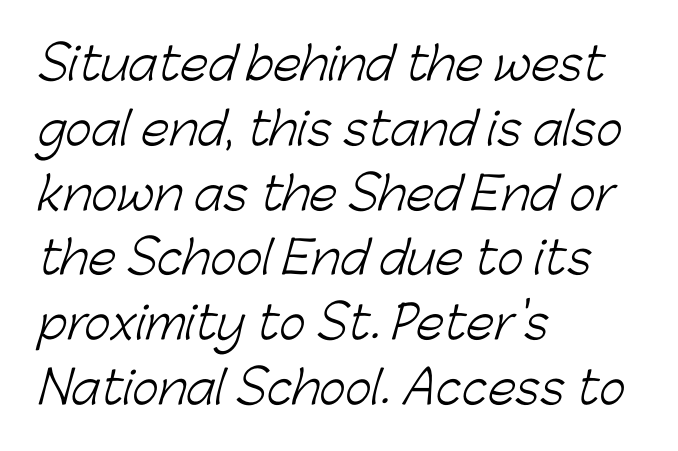
Q: Is the text bold? A: No.
Q: Is the typeface a serif or a sans-serif typeface? A: Sans-serif.
Q: Is the text underlined? A: No.
Q: How is the paragraph aligned? A: Left-aligned.
Q: Is the spacing between letters normal or unusually wide? A: Normal.
Q: Is the spacing between lines tight, normal or loose? A: Normal.
Q: Width (condensed, normal, or wide)? A: Normal.
Q: Stroke contrast? A: Low.
Q: x-height? A: Medium.
Q: Monospaced? A: No.
